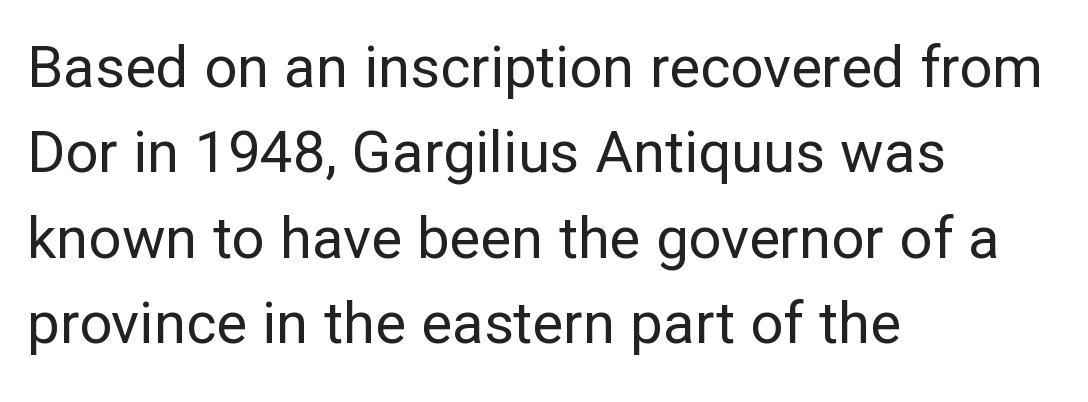
{"serif": "no", "italic": "no", "bold": "no", "weight": "regular", "width": "normal", "stroke_contrast": "low", "x_height": "medium", "monospaced": "no", "underline": "no", "align": "left", "line_spacing": "normal", "line_spacing_ratio": 1.47, "letter_spacing": "normal", "letter_spacing_em": 0.0, "glyph_px": 58}
